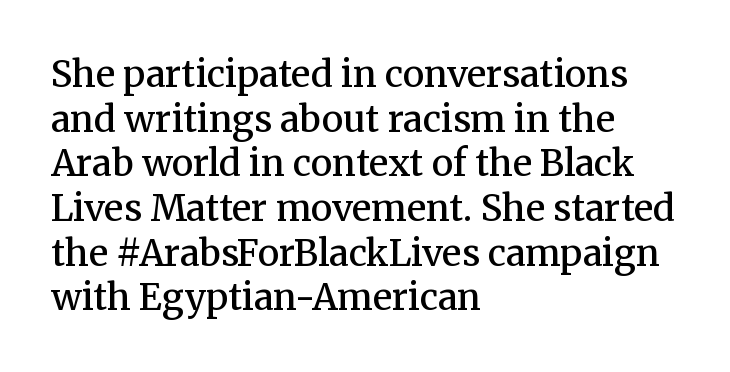
The image shows 36 px semibold serif type, upright; set left-aligned, line spacing 1.24x, normal letter spacing, not underlined; medium stroke contrast and a medium x-height.
